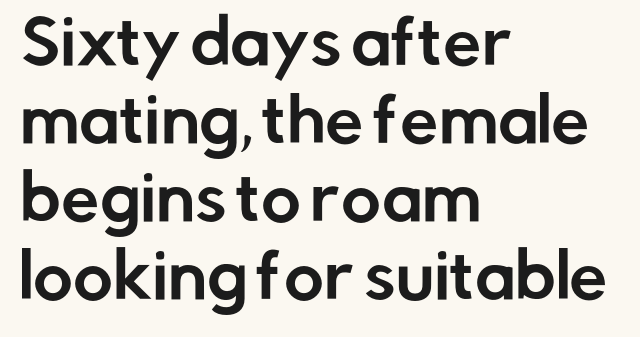
{"serif": "no", "italic": "no", "width": "normal", "stroke_contrast": "low", "x_height": "medium", "monospaced": "no", "underline": "no", "align": "left", "line_spacing": "normal", "line_spacing_ratio": 1.28, "letter_spacing": "normal", "letter_spacing_em": 0.0, "glyph_px": 61}
